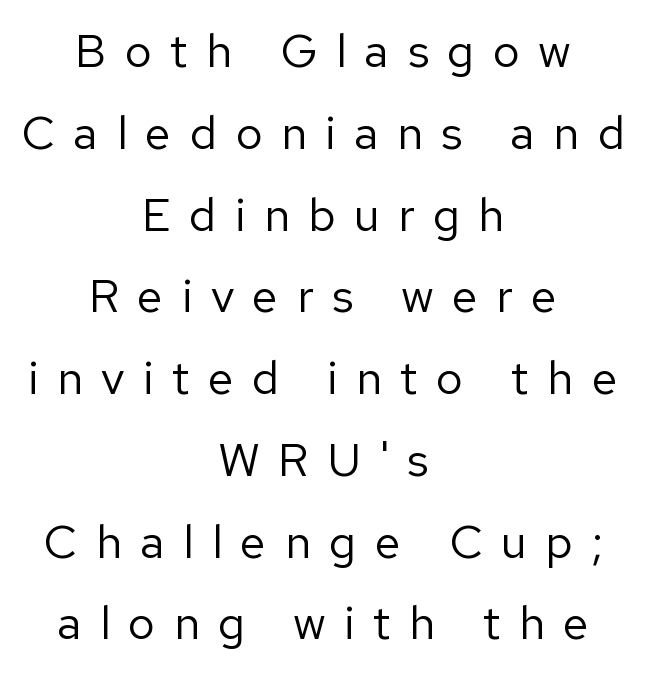
These lines are composed in type without serifs. Summary of weight: not heavy and not bold. These lines are rendered in a variable-pitch font. The type is letterspaced generously, with wide tracking. Anything drawn beneath the words? Only blank space.
